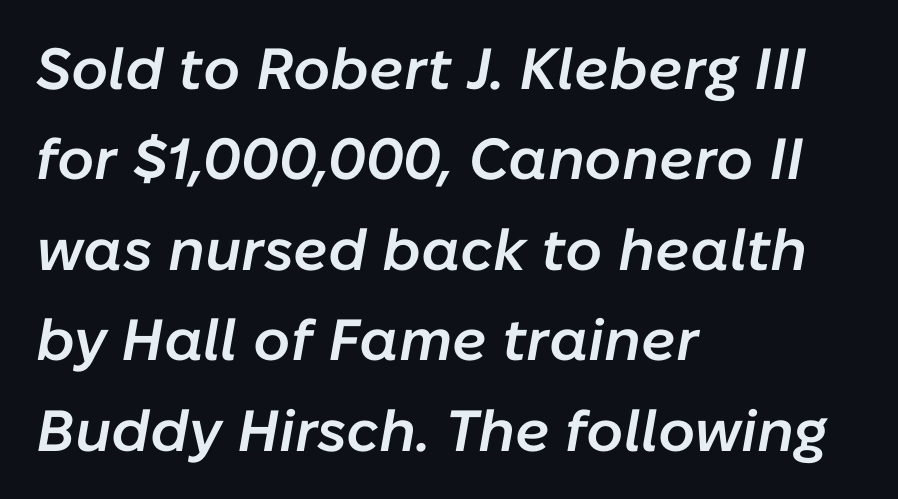
Q: Is the text bold? A: Semi-bold.
Q: Is the text italic (slanted)? A: Yes, it leans right by about 10 degrees.
Q: Is the text underlined? A: No.
Q: How is the paragraph aligned? A: Left-aligned.
Q: Is the spacing between letters normal or unusually wide? A: Normal.
Q: Is the spacing between lines tight, normal or loose? A: Normal.
Q: Width (condensed, normal, or wide)? A: Normal.
Q: Stroke contrast? A: Low.
Q: x-height? A: Medium.
Q: Monospaced? A: No.
